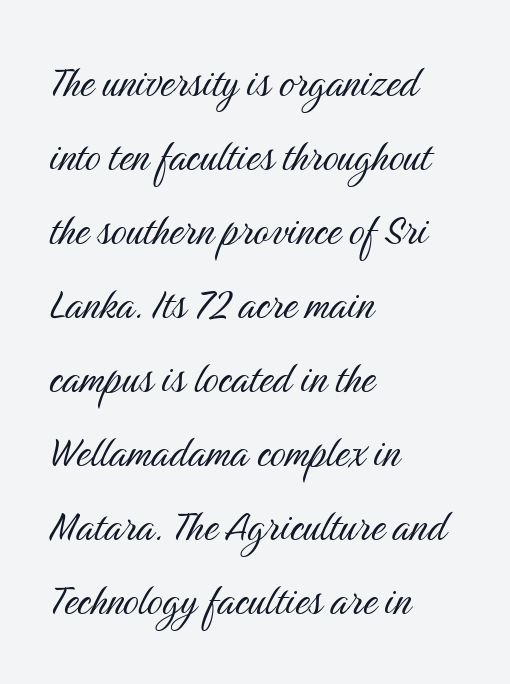
The image shows 49 px light, condensed sans-serif type; set left-aligned, normal line spacing (1.51x), normal letter spacing, not underlined; medium stroke contrast and a medium x-height.
